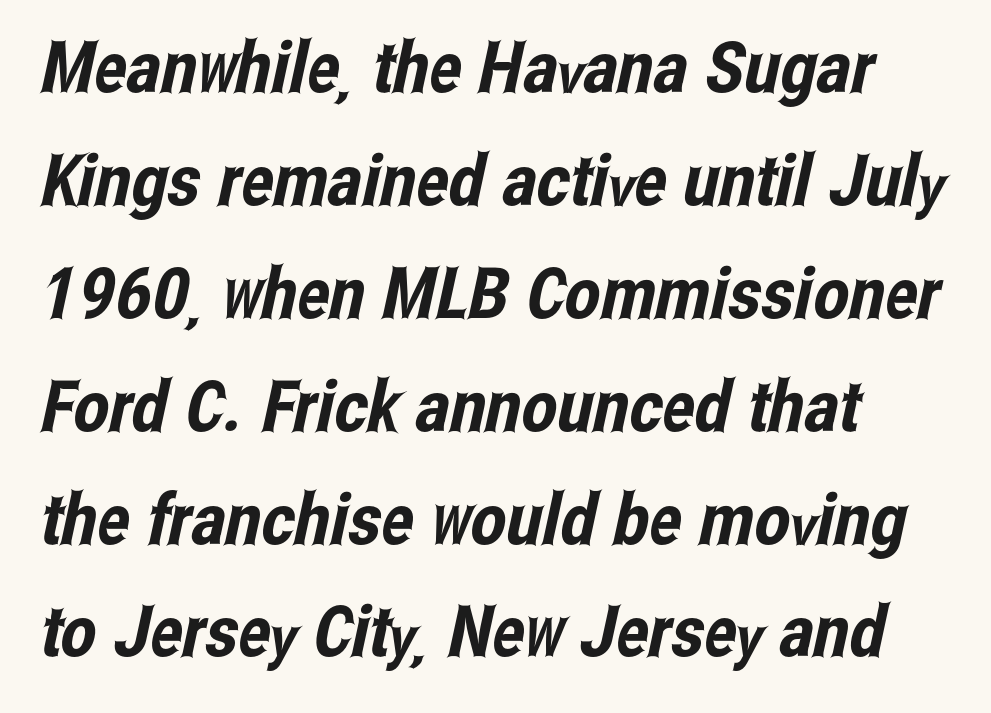
Q: Is the typeface a serif or a sans-serif typeface? A: Sans-serif.
Q: Is the text underlined? A: No.
Q: How is the paragraph aligned? A: Left-aligned.
Q: Is the spacing between letters normal or unusually wide? A: Normal.
Q: Is the spacing between lines tight, normal or loose? A: Normal.
Q: Width (condensed, normal, or wide)? A: Condensed.
Q: Stroke contrast? A: Low.
Q: x-height? A: Medium.
Q: Monospaced? A: No.
